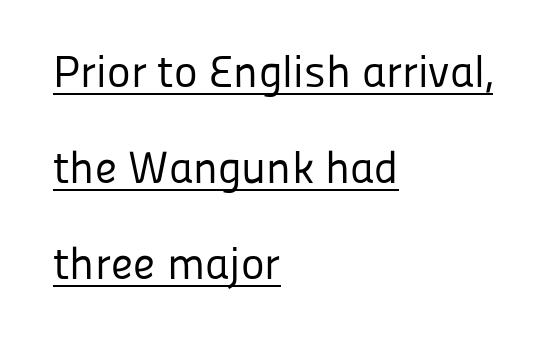
Q: Is the text bold? A: No.
Q: Is the text italic (slanted)? A: No, it is upright.
Q: Is the typeface a serif or a sans-serif typeface? A: Sans-serif.
Q: Is the text underlined? A: Yes.
Q: How is the paragraph aligned? A: Left-aligned.
Q: Is the spacing between letters normal or unusually wide? A: Normal.
Q: Is the spacing between lines tight, normal or loose? A: Loose.
Q: Width (condensed, normal, or wide)? A: Normal.
Q: Stroke contrast? A: Low.
Q: x-height? A: Medium.
Q: Monospaced? A: No.
